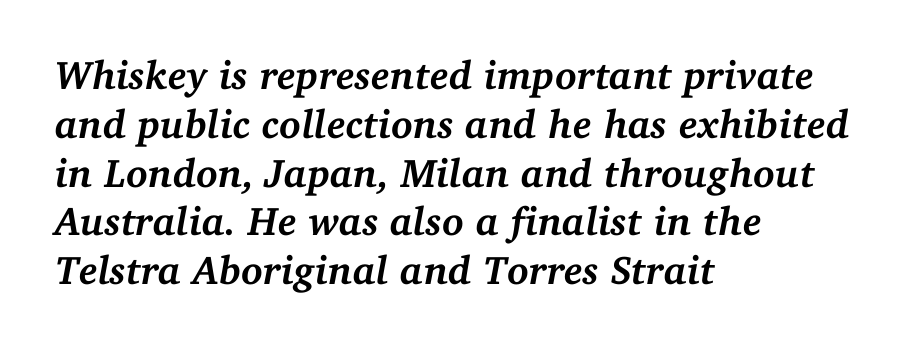
{"serif": "yes", "italic": "yes", "lean": "right", "slant_degrees": 11, "bold": "yes", "weight": "semibold", "width": "normal", "stroke_contrast": "medium", "x_height": "medium", "monospaced": "no", "underline": "no", "align": "left", "line_spacing_ratio": 1.22, "letter_spacing": "normal", "letter_spacing_em": 0.0, "glyph_px": 40}
